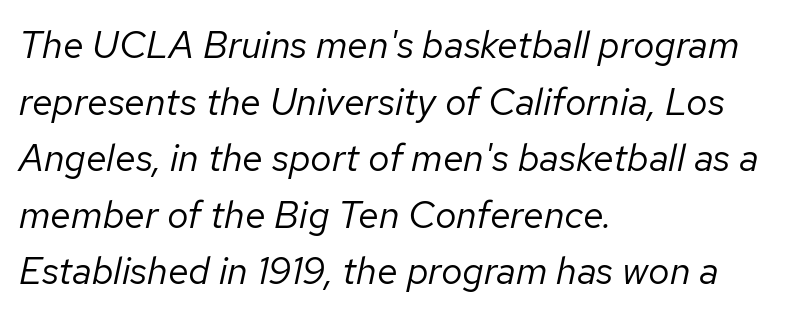
The image shows 38 px regular-weight type, italic (leaning right); set left-aligned, normal line spacing (1.49x), normal letter spacing, not underlined; low stroke contrast and a medium x-height.
